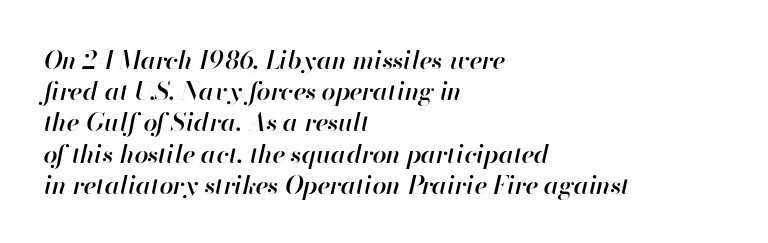
Q: Is the text bold? A: Semi-bold.
Q: Is the text italic (slanted)? A: Yes, it leans right by about 13 degrees.
Q: Is the text underlined? A: No.
Q: How is the paragraph aligned? A: Left-aligned.
Q: Is the spacing between letters normal or unusually wide? A: Normal.
Q: Is the spacing between lines tight, normal or loose? A: Normal.
